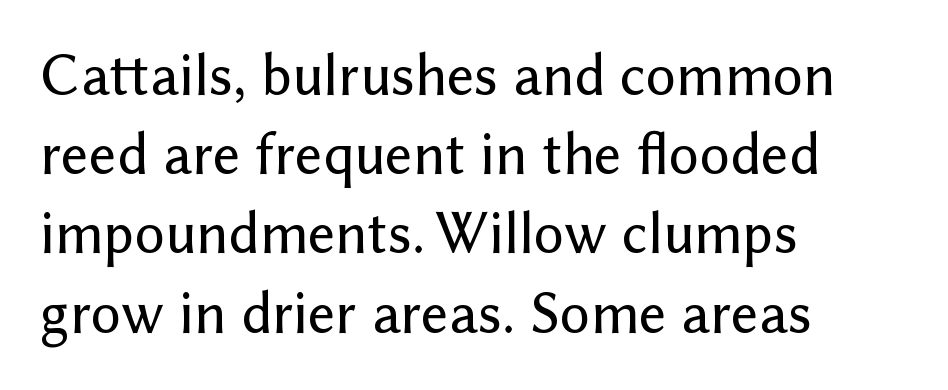
{"serif": "no", "italic": "no", "width": "normal", "stroke_contrast": "low", "x_height": "medium", "monospaced": "no", "underline": "no", "align": "left", "line_spacing": "normal", "line_spacing_ratio": 1.32, "letter_spacing": "normal", "letter_spacing_em": 0.0, "glyph_px": 60}
